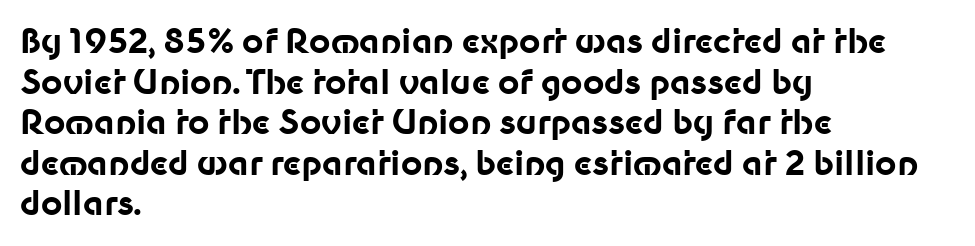
The image shows 33 px bold sans-serif type, upright; set left-aligned, line spacing 1.23x, normal letter spacing, not underlined; low stroke contrast and a medium x-height.
